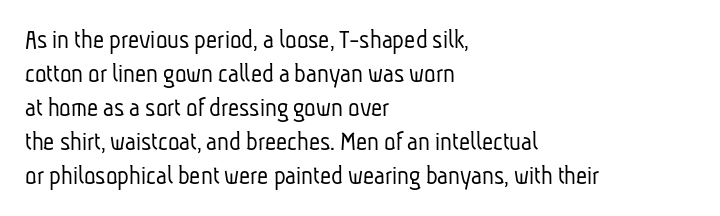
Q: Is the text bold? A: No.
Q: Is the text underlined? A: No.
Q: How is the paragraph aligned? A: Left-aligned.
Q: Is the spacing between letters normal or unusually wide? A: Normal.
Q: Is the spacing between lines tight, normal or loose? A: Normal.
